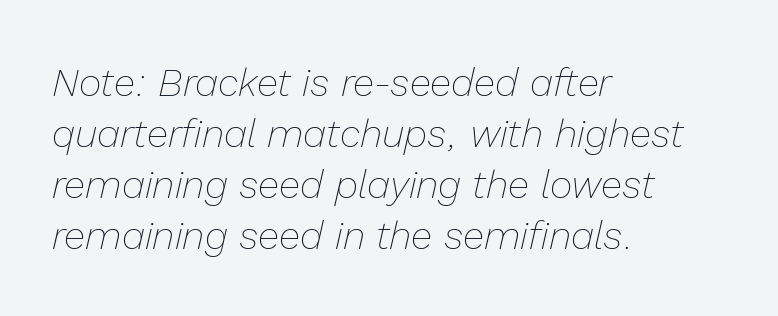
The image shows 39 px thin type, italic (leaning right); set left-aligned, normal line spacing (1.31x), normal letter spacing, not underlined; low stroke contrast and a medium x-height.
